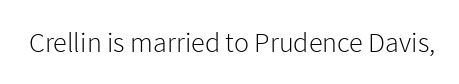
{"serif": "no", "italic": "no", "bold": "no", "weight": "light", "width": "normal", "stroke_contrast": "low", "x_height": "medium", "monospaced": "no", "underline": "no", "letter_spacing": "normal", "letter_spacing_em": 0.0, "glyph_px": 28}
